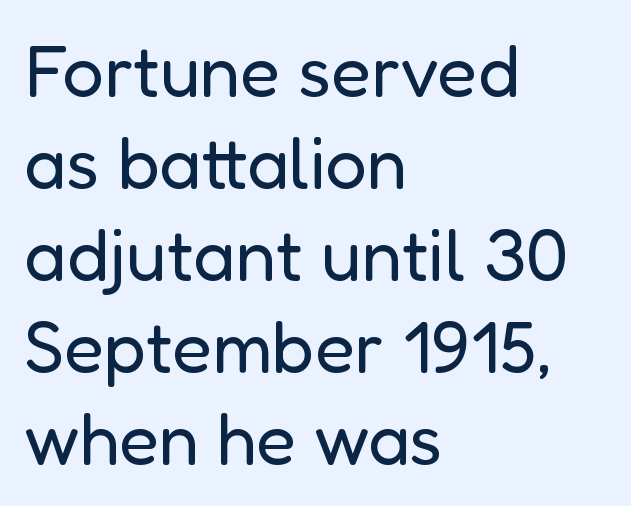
The image shows 73 px regular-weight sans-serif type, upright; set left-aligned, normal line spacing (1.26x), normal letter spacing, not underlined; low stroke contrast and a medium x-height.
